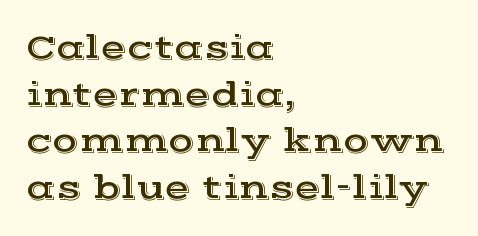
{"serif": "yes", "italic": "no", "width": "wide", "x_height": "medium", "monospaced": "no", "underline": "no", "align": "left", "line_spacing": "normal", "line_spacing_ratio": 1.37, "letter_spacing": "normal", "letter_spacing_em": 0.0, "glyph_px": 34}
